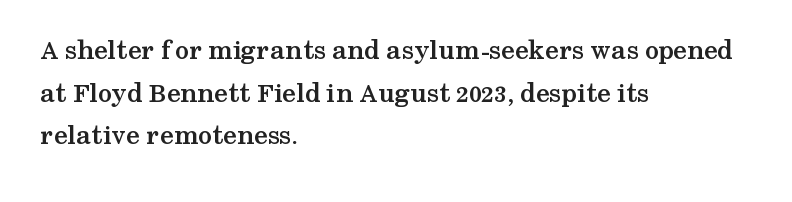
The image shows 28 px semibold, wide serif type, upright; set left-aligned, normal line spacing (1.52x), normal letter spacing, not underlined; medium stroke contrast and a medium x-height.
